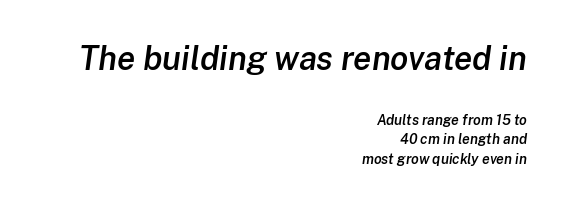
Q: Is the text bold? A: Semi-bold.
Q: Is the text italic (slanted)? A: Yes, it leans right by about 8 degrees.
Q: Is the text underlined? A: No.
Q: How is the paragraph aligned? A: Right-aligned.
Q: Is the spacing between letters normal or unusually wide? A: Normal.
Q: Is the spacing between lines tight, normal or loose? A: Normal.
Q: Which block of text is set in a larger size, the first (top) or the second (bottom)? A: The first (top) one.
Q: Width (condensed, normal, or wide)? A: Normal.
Q: Stroke contrast? A: Low.
Q: x-height? A: Medium.
Q: Monospaced? A: No.
